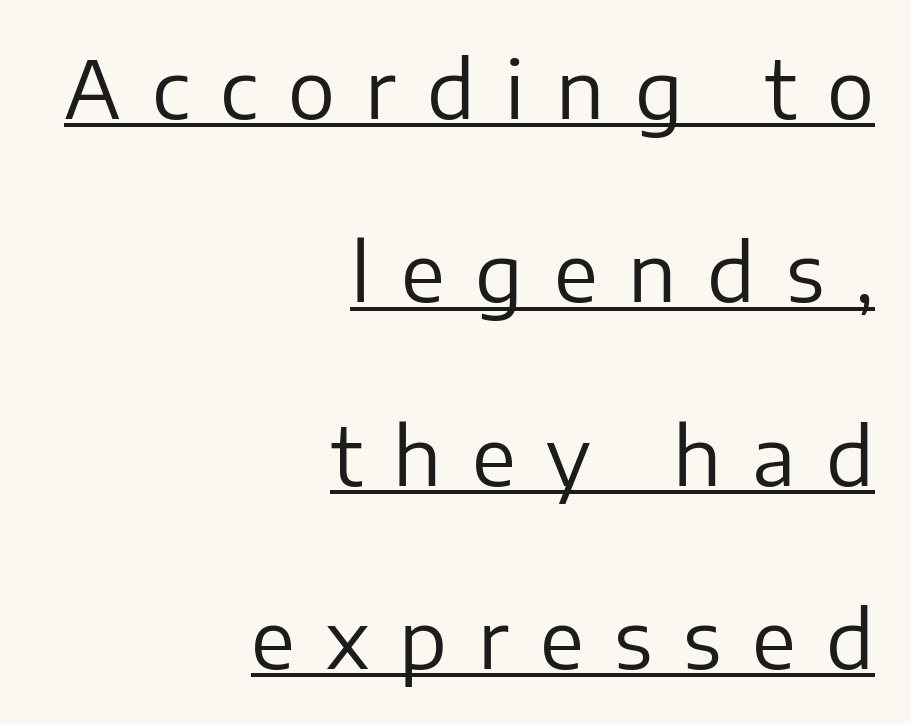
Line endings align vertically; line beginnings do not. The letters advance in unequal steps, a hallmark of proportional type. These lines were composed using upright roman letters. Notice the wide empty band between every row — that's loose leading. The strokes carry an ordinary text weight at most.
